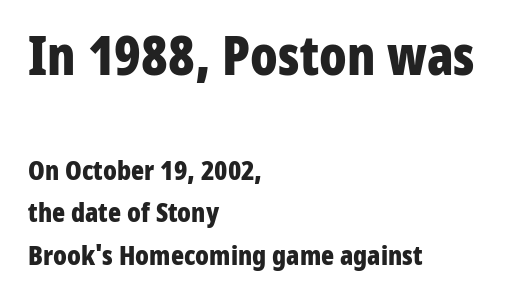
{"serif": "no", "italic": "no", "bold": "yes", "weight": "bold", "width": "condensed", "stroke_contrast": "low", "x_height": "medium", "monospaced": "no", "underline": "no", "align": "left", "line_spacing": "normal", "line_spacing_ratio": 1.57, "letter_spacing": "normal", "letter_spacing_em": 0.0, "larger_block": "first", "size_ratio": 2.0, "glyph_px": 54}
